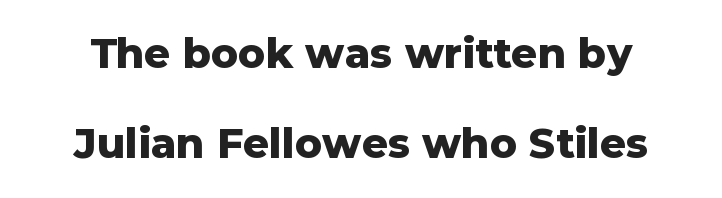
Typographically, this falls in the sans-serif category. The rendering keeps characters at their native spacing. Reading down the column, the eye jumps a long way to each next line. Do the characters align in a grid? No, the font is proportional. The axis of the letterforms is exactly vertical. The specimen omits any rule beneath the text block's lines.
